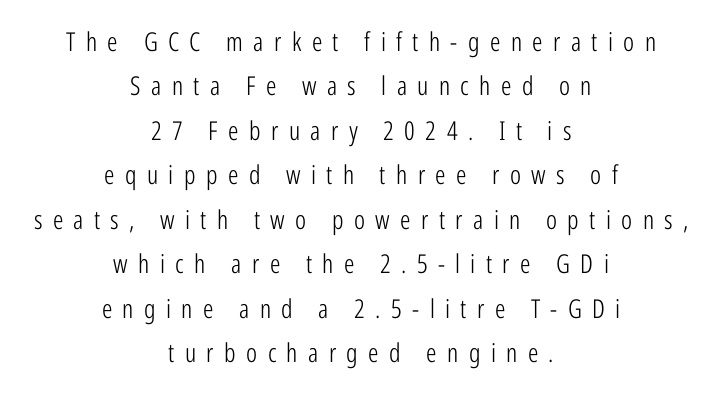
Q: Is the text bold? A: No.
Q: Is the text italic (slanted)? A: No, it is upright.
Q: Is the text underlined? A: No.
Q: How is the paragraph aligned? A: Centered.
Q: Is the spacing between letters normal or unusually wide? A: Unusually wide.
